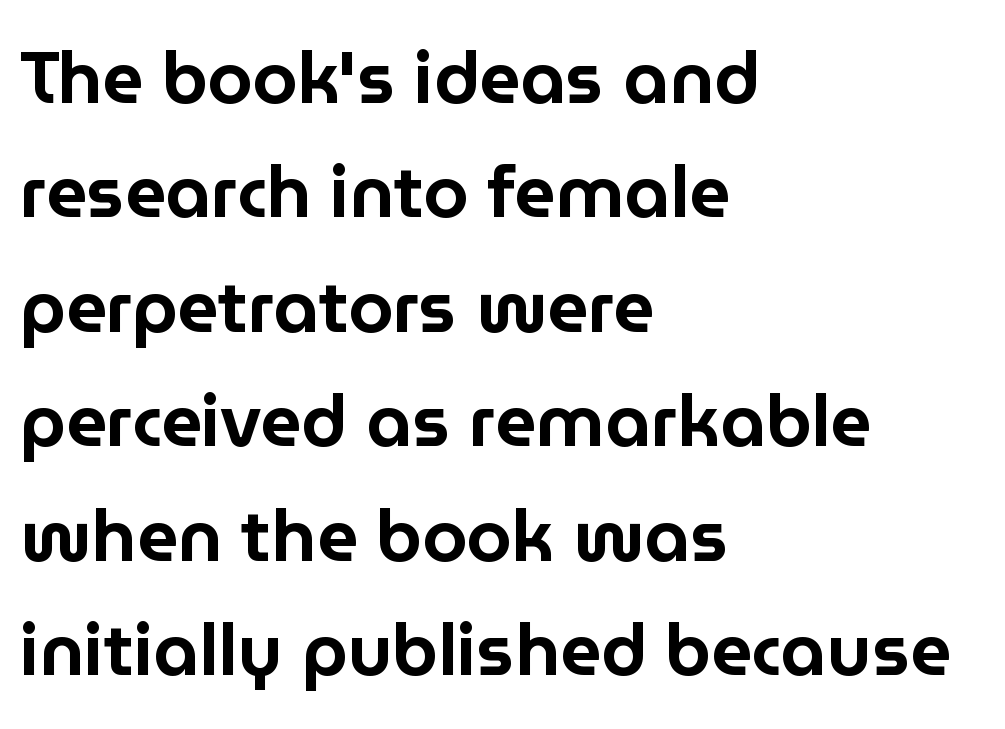
Is this a fixed-width face? No — the glyphs have proportional, varying widths. Between one letter and the next there's only the usual sliver of space. Line starts are locked; line ends wander. No feet cap the strokes, marking this as sans-serif type. No word sits above an underline.
